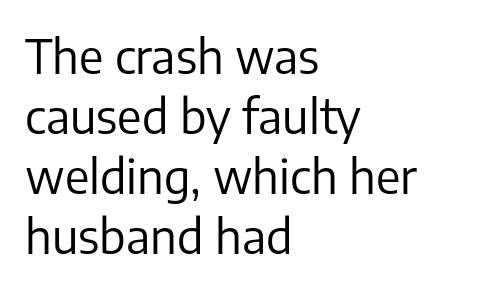
The image shows 47 px regular-weight sans-serif type, upright; set left-aligned, normal line spacing (1.28x), normal letter spacing, not underlined; low stroke contrast and a medium x-height.
